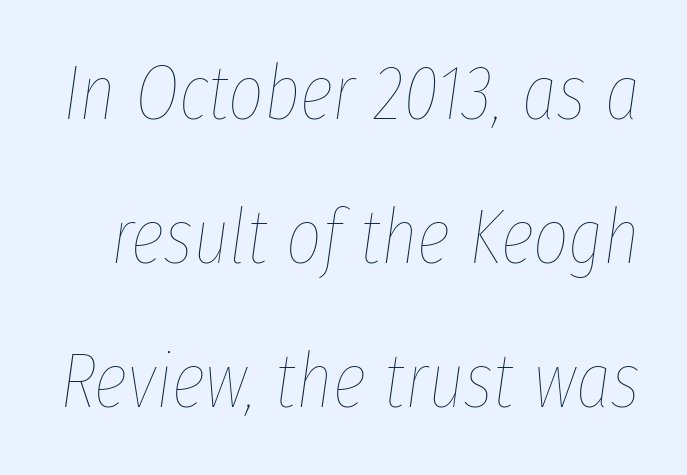
No word sits above an underline. You can tell it's italic because the verticals aren't actually vertical. Character widths vary here, with narrow letters taking less room than wide ones. The font sits on the lighter half of the weight spectrum, regular included.
